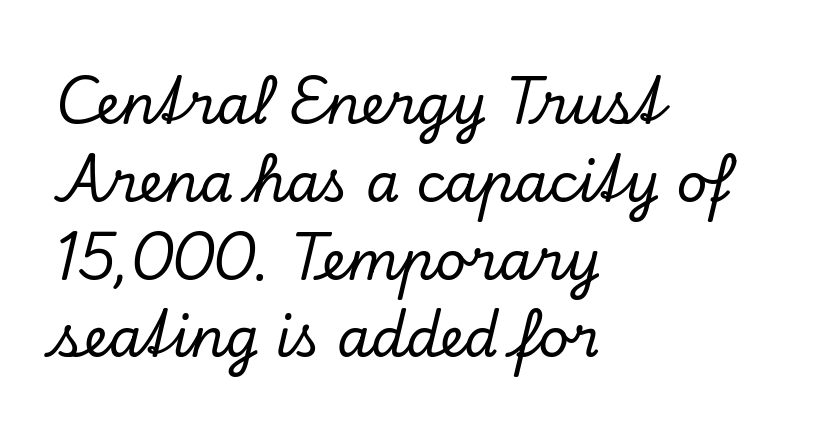
The image shows 54 px serif type, italic (leaning right); set left-aligned, normal line spacing (1.44x), normal letter spacing, not underlined; low stroke contrast and a small x-height.
